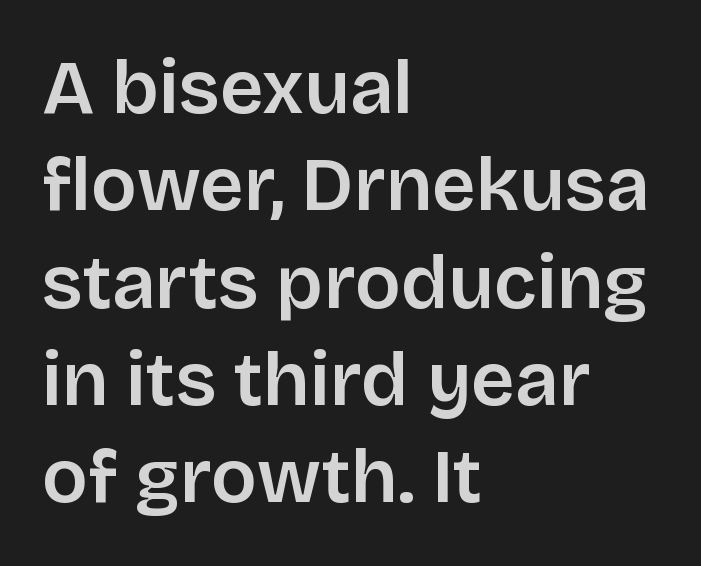
Are there feet on the stems? There aren't — it's a sans. You could call the tracking neutral — neither tight nor loose. Every row of glyphs begins at an identical x-position on the left. Decoration check: the copy has no underline. Upright lettering throughout. Here the designer chose a conventional face with non-uniform glyph widths.
